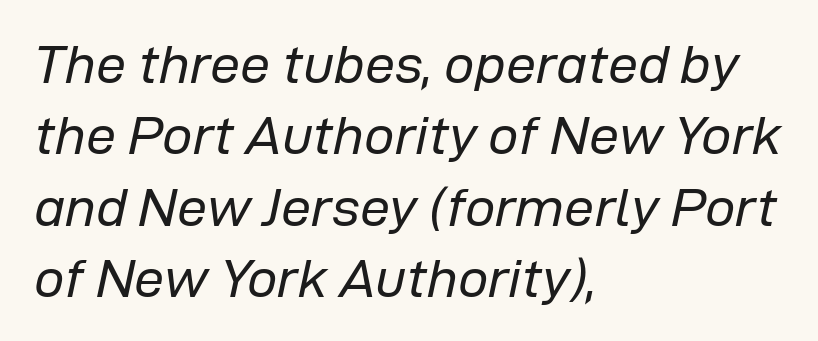
The image shows 54 px regular-weight type, italic (leaning right); set left-aligned, normal line spacing (1.32x), normal letter spacing, not underlined; low stroke contrast and a medium x-height.
